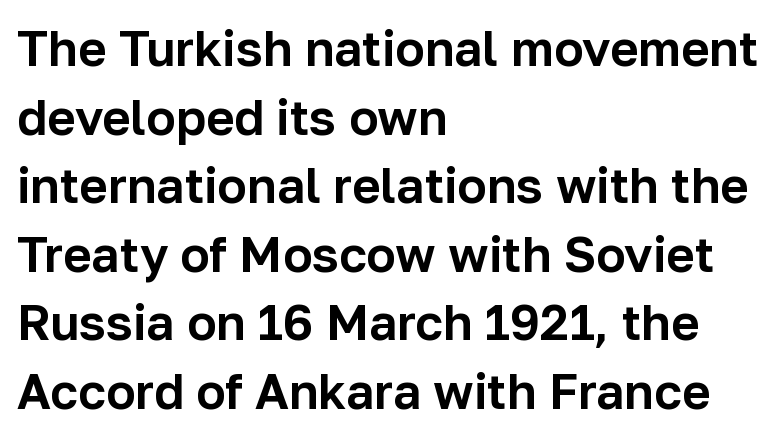
The image shows 49 px sans-serif type, upright; set left-aligned, normal line spacing (1.4x), normal letter spacing, not underlined; low stroke contrast and a medium x-height.
